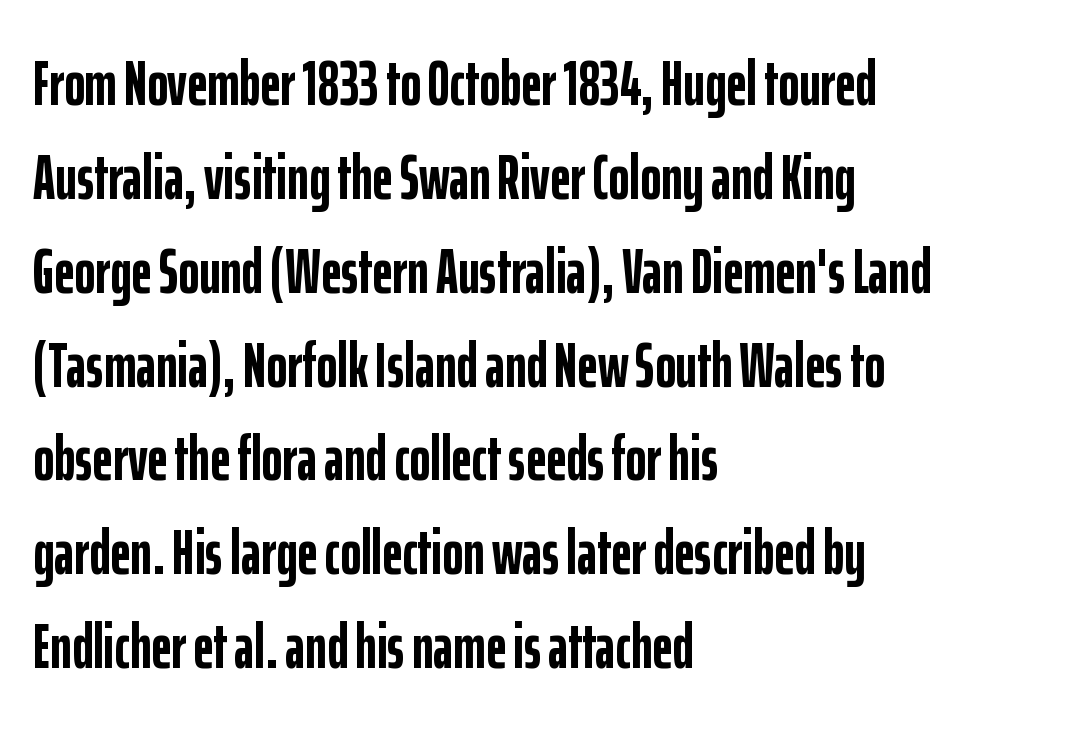
Q: Is the text bold? A: Yes.
Q: Is the text italic (slanted)? A: No, it is upright.
Q: Is the typeface a serif or a sans-serif typeface? A: Sans-serif.
Q: Is the text underlined? A: No.
Q: How is the paragraph aligned? A: Left-aligned.
Q: Is the spacing between letters normal or unusually wide? A: Normal.
Q: Is the spacing between lines tight, normal or loose? A: Normal.
Q: Width (condensed, normal, or wide)? A: Condensed.
Q: Stroke contrast? A: Low.
Q: x-height? A: Medium.
Q: Monospaced? A: No.
